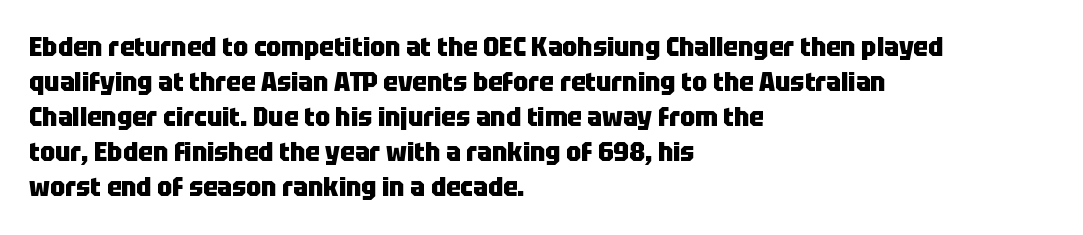
The image shows 27 px bold type, upright; set left-aligned, normal line spacing (1.3x), normal letter spacing, not underlined.
